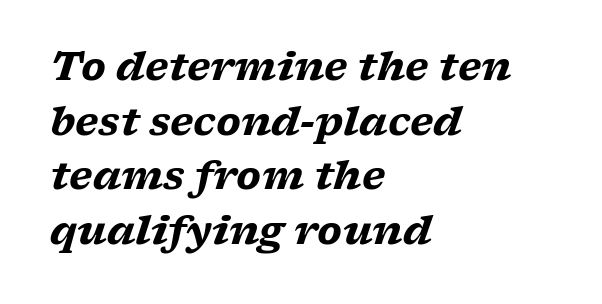
Q: Is the text bold? A: Yes.
Q: Is the text italic (slanted)? A: Yes, it leans right by about 17 degrees.
Q: Is the typeface a serif or a sans-serif typeface? A: Serif.
Q: Is the text underlined? A: No.
Q: How is the paragraph aligned? A: Left-aligned.
Q: Is the spacing between letters normal or unusually wide? A: Normal.
Q: Is the spacing between lines tight, normal or loose? A: Normal.
Q: Width (condensed, normal, or wide)? A: Wide.
Q: Stroke contrast? A: Low.
Q: x-height? A: Medium.
Q: Monospaced? A: No.
